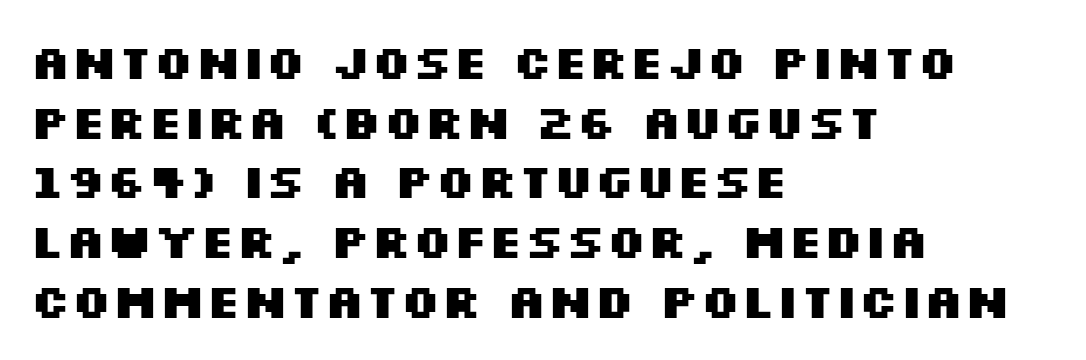
{"serif": "no", "italic": "no", "bold": "yes", "weight": "heavy", "width": "wide", "stroke_contrast": "medium", "x_height": "large", "monospaced": "no", "underline": "no", "align": "left", "line_spacing": "normal", "line_spacing_ratio": 1.27, "letter_spacing": "normal", "letter_spacing_em": 0.0, "glyph_px": 47}
